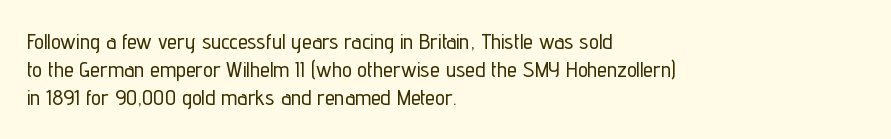
Style check: upright. Decoration check: the copy has no underline. The gaps between neighbouring characters are ordinary and unremarkable. This sample is left-justified, so line endings fall wherever the words run out. The rows are spaced the way most documents space them.
